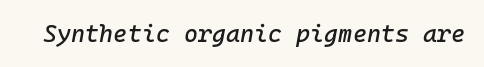
The image shows 24 px text type, italic (leaning right); set normal letter spacing, not underlined.
